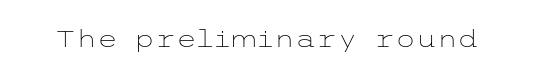
{"italic": "no", "bold": "no", "underline": "no", "letter_spacing": "normal", "letter_spacing_em": 0.0, "glyph_px": 24}
